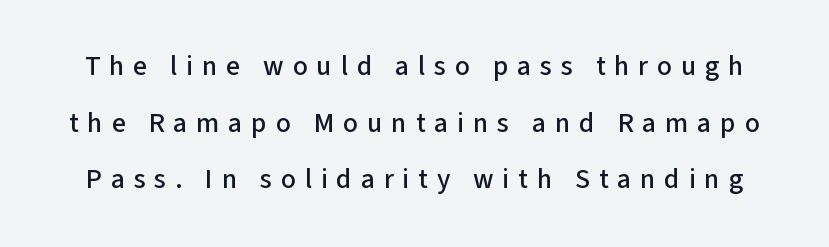
Compared with typical body copy, the letter spacing here is much looser. The foot of each line stays bare and open. Think of a printed novel: that variable character pitch is what you see here. Nothing sits at the stroke ends, so this counts as sans-serif. A roman cut, with each character standing at attention. In terms of leading, this rendering errs on the spacious side.
